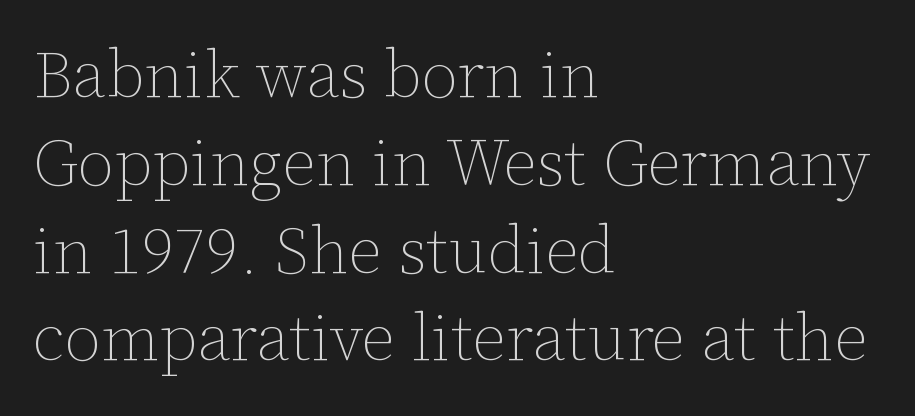
{"italic": "no", "bold": "no", "weight": "thin", "width": "normal", "stroke_contrast": "low", "x_height": "medium", "monospaced": "no", "underline": "no", "align": "left", "line_spacing": "normal", "line_spacing_ratio": 1.33, "letter_spacing": "normal", "letter_spacing_em": 0.0, "glyph_px": 66}
